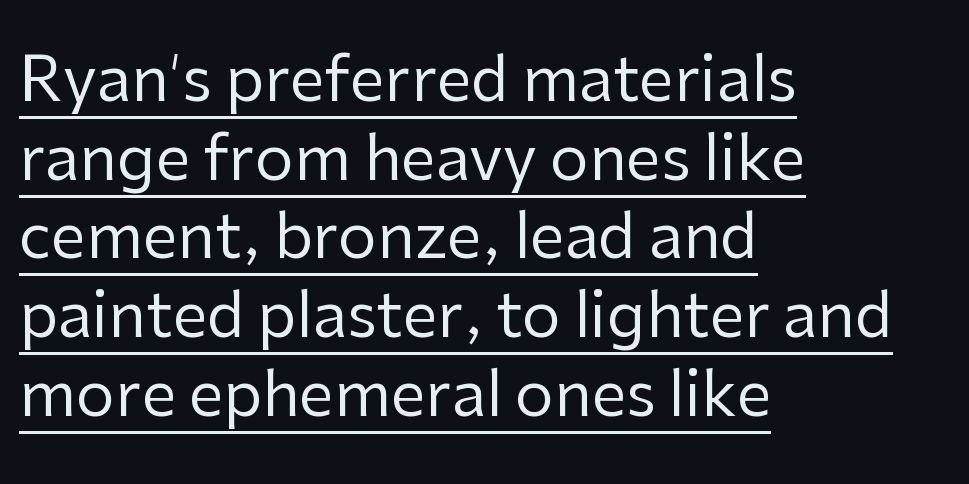
The passage shown is typeset with a sans-serif family. What's the leading like? Ordinary, nothing unusual. This rendering features underlined lettering. In CSS terms this would be text-align: left. If you drew a line through each stem, it would be perfectly vertical. Varying glyph widths throughout — classic text-font behaviour.
